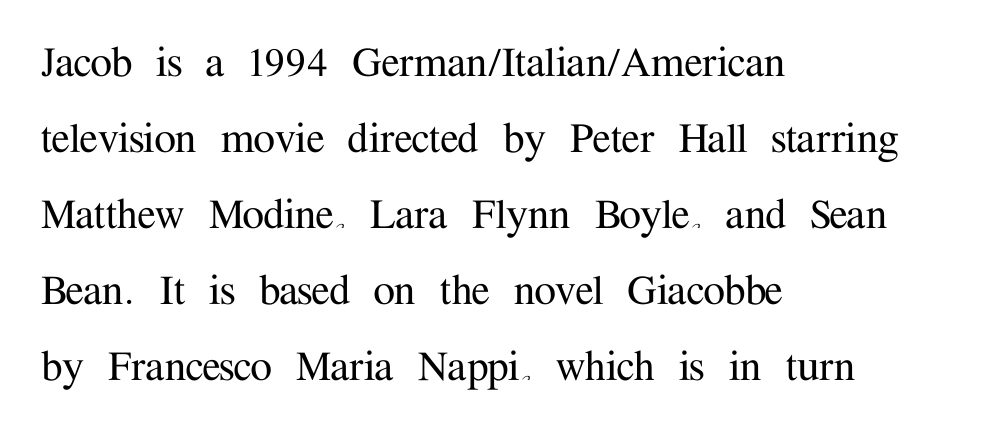
The baseline area is clear. A typesetter would call this proportional, since set widths differ per character. Italic? Not at all — the glyphs are vertical. Reading down the column, the eye jumps a familiar distance to each next line.
